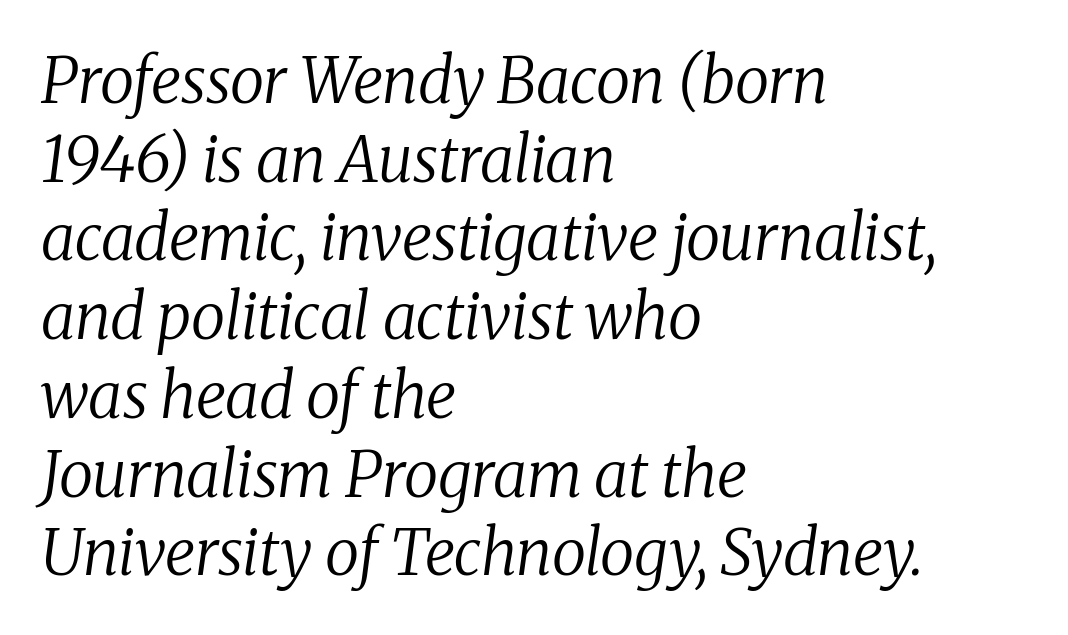
Q: Is the text bold? A: No.
Q: Is the text italic (slanted)? A: Yes, it leans right by about 8 degrees.
Q: Is the typeface a serif or a sans-serif typeface? A: Serif.
Q: Is the text underlined? A: No.
Q: How is the paragraph aligned? A: Left-aligned.
Q: Is the spacing between letters normal or unusually wide? A: Normal.
Q: Is the spacing between lines tight, normal or loose? A: Normal.
Q: Width (condensed, normal, or wide)? A: Normal.
Q: Stroke contrast? A: Medium.
Q: x-height? A: Medium.
Q: Monospaced? A: No.
